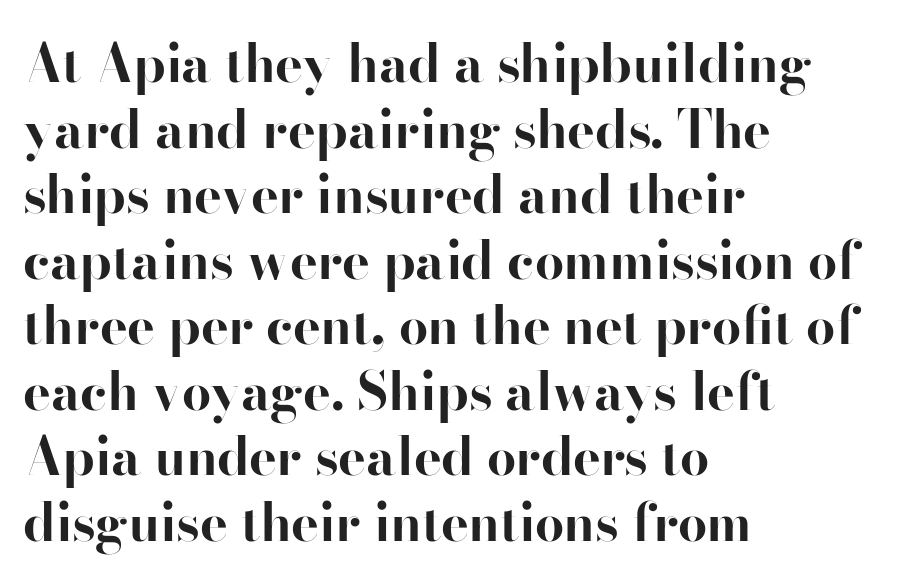
The image shows 52 px bold serif type, upright; set left-aligned, normal line spacing (1.26x), normal letter spacing, not underlined; high stroke contrast and a small x-height.
